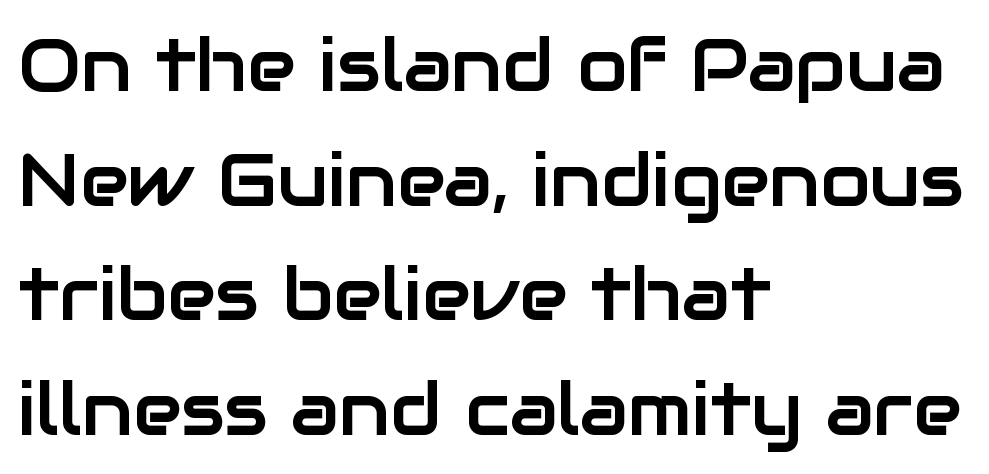
The image shows 73 px sans-serif type, upright; set left-aligned, normal line spacing (1.57x), normal letter spacing, not underlined; low stroke contrast and a medium x-height.
